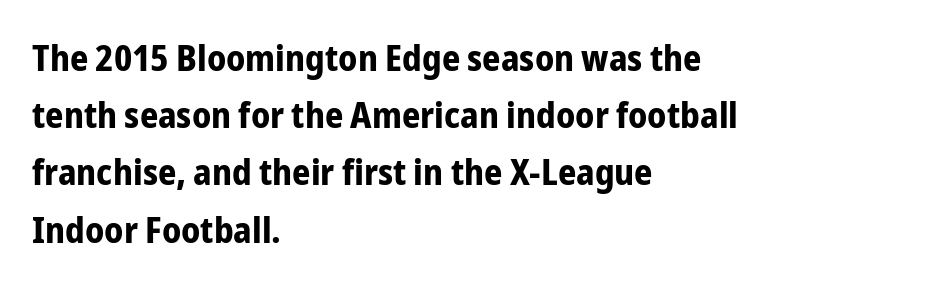
Observe the ordinary spacing: letters are neighbours, not strangers. The passage shown is typed in a proportional face where columns would drift. Vertical strokes here are truly vertical. Lines of text with bare space underneath. All the whitespace from short lines collects on the right.
